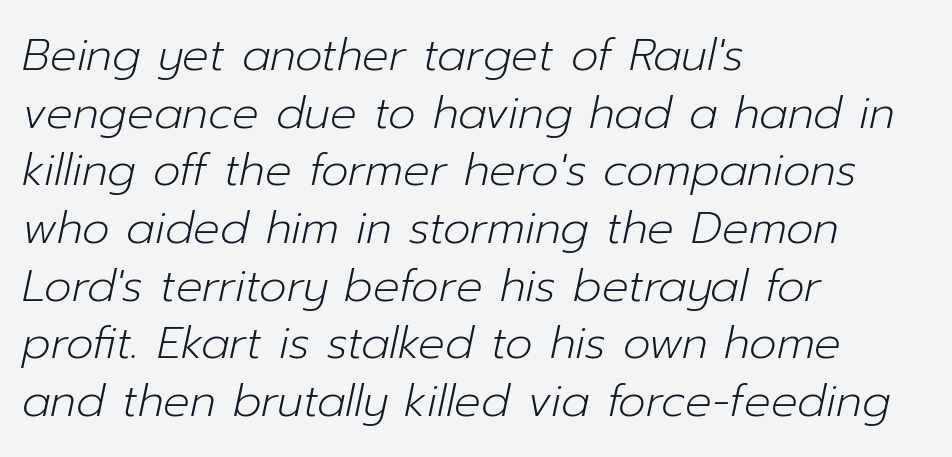
{"italic": "yes", "lean": "right", "slant_degrees": 12, "bold": "no", "weight": "light", "width": "normal", "stroke_contrast": "low", "x_height": "medium", "monospaced": "no", "underline": "no", "align": "left", "line_spacing": "normal", "line_spacing_ratio": 1.31, "letter_spacing": "normal", "letter_spacing_em": 0.0, "glyph_px": 44}
